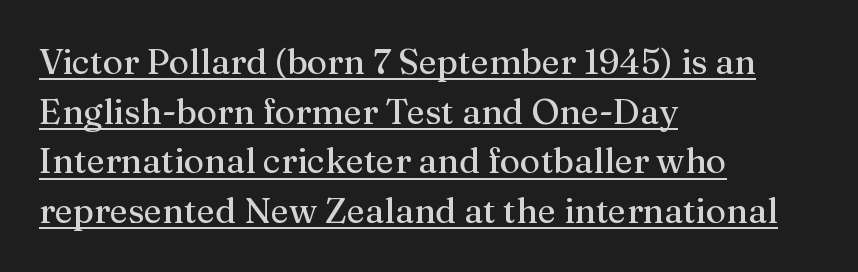
{"serif": "yes", "italic": "no", "width": "normal", "stroke_contrast": "medium", "x_height": "medium", "monospaced": "no", "underline": "yes", "align": "left", "line_spacing": "normal", "line_spacing_ratio": 1.42, "letter_spacing": "normal", "letter_spacing_em": 0.0, "glyph_px": 35}
